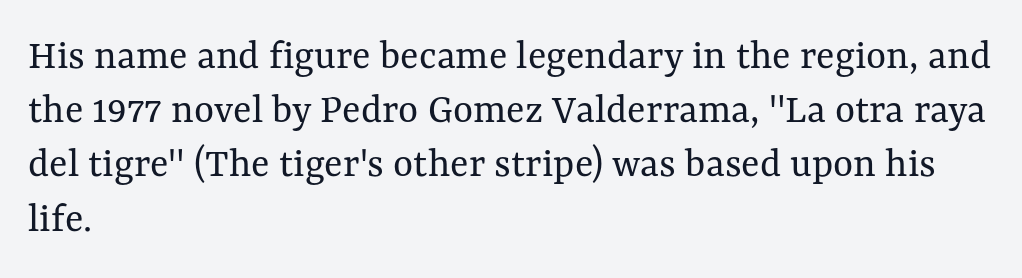
Q: Is the text bold? A: No.
Q: Is the text italic (slanted)? A: No, it is upright.
Q: Is the text underlined? A: No.
Q: How is the paragraph aligned? A: Left-aligned.
Q: Is the spacing between letters normal or unusually wide? A: Normal.
Q: Is the spacing between lines tight, normal or loose? A: Normal.
Q: Width (condensed, normal, or wide)? A: Normal.
Q: Stroke contrast? A: Medium.
Q: x-height? A: Medium.
Q: Monospaced? A: No.
